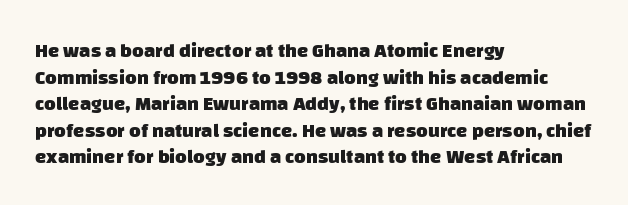
The image shows 20 px bold type; set left-aligned, normal line spacing (1.33x), normal letter spacing, not underlined.
